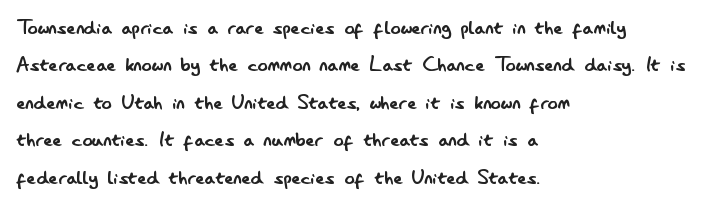
{"italic": "no", "bold": "no", "underline": "no", "align": "left", "line_spacing": "normal", "line_spacing_ratio": 1.5, "letter_spacing": "normal", "letter_spacing_em": 0.0, "glyph_px": 25}
